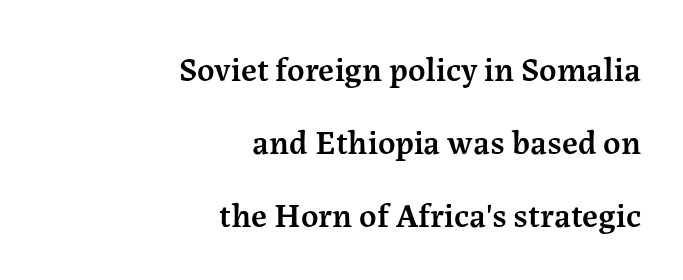
{"serif": "yes", "italic": "no", "bold": "semi", "weight": "semibold", "width": "normal", "stroke_contrast": "medium", "x_height": "medium", "monospaced": "no", "underline": "no", "align": "right", "line_spacing": "loose", "line_spacing_ratio": 2.14, "letter_spacing": "normal", "letter_spacing_em": 0.0, "glyph_px": 34}
